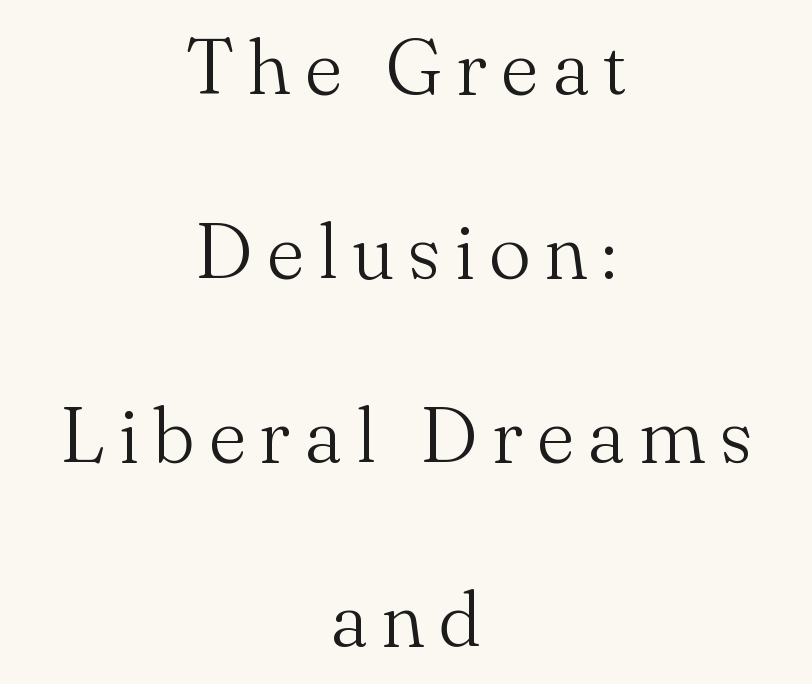
The image shows 79 px light serif type, upright; set centered, loose line spacing (2.33x), not underlined; medium stroke contrast and a small x-height.
